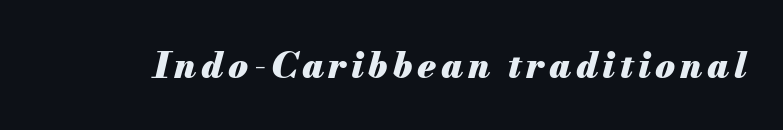
The image shows 36 px heavy type, italic (leaning right); set not underlined; medium stroke contrast and a small x-height.
